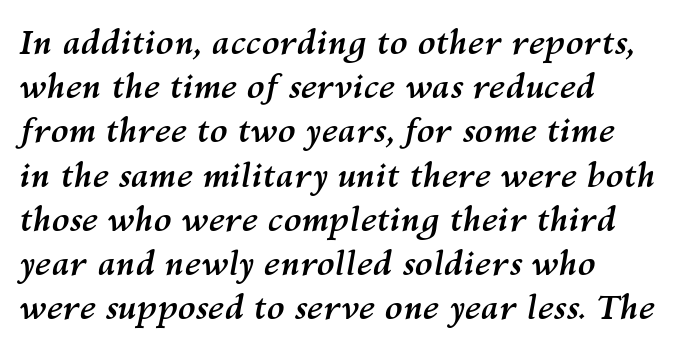
Q: Is the text bold? A: Yes.
Q: Is the text italic (slanted)? A: Yes, it leans right by about 10 degrees.
Q: Is the text underlined? A: No.
Q: How is the paragraph aligned? A: Left-aligned.
Q: Is the spacing between letters normal or unusually wide? A: Normal.
Q: Is the spacing between lines tight, normal or loose? A: Normal.
Q: Width (condensed, normal, or wide)? A: Normal.
Q: Stroke contrast? A: Medium.
Q: x-height? A: Medium.
Q: Monospaced? A: No.
